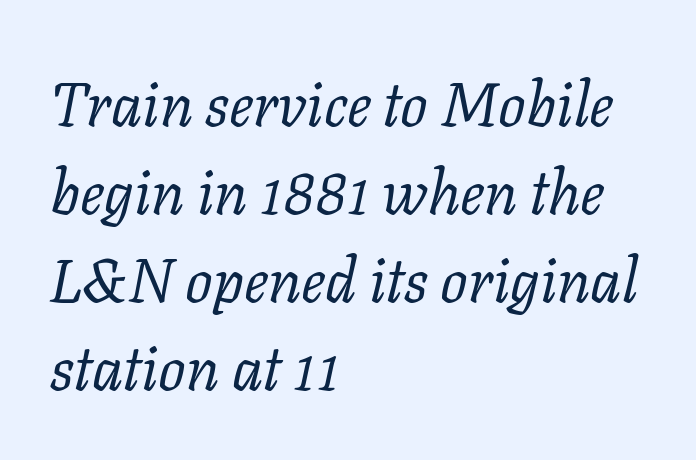
The passage is arranged the way most books set body copy — flush left. Stems here are at most as thick as an everyday book face. Old-style or modern, the face here clearly has serifs. No word sits above an underline. There is no visible air inserted between adjacent glyphs.
